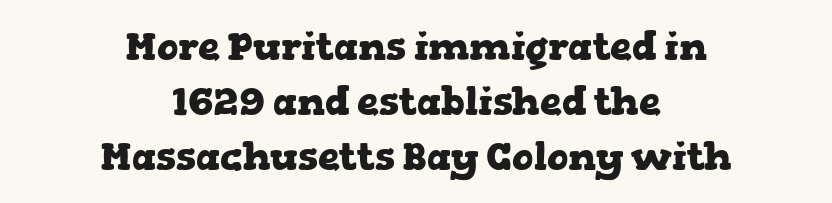
Q: Is the text bold? A: Yes.
Q: Is the text italic (slanted)? A: No, it is upright.
Q: Is the typeface a serif or a sans-serif typeface? A: Serif.
Q: Is the text underlined? A: No.
Q: How is the paragraph aligned? A: Centered.
Q: Is the spacing between letters normal or unusually wide? A: Normal.
Q: Is the spacing between lines tight, normal or loose? A: Normal.
Q: Width (condensed, normal, or wide)? A: Wide.
Q: Stroke contrast? A: Low.
Q: x-height? A: Medium.
Q: Monospaced? A: No.
